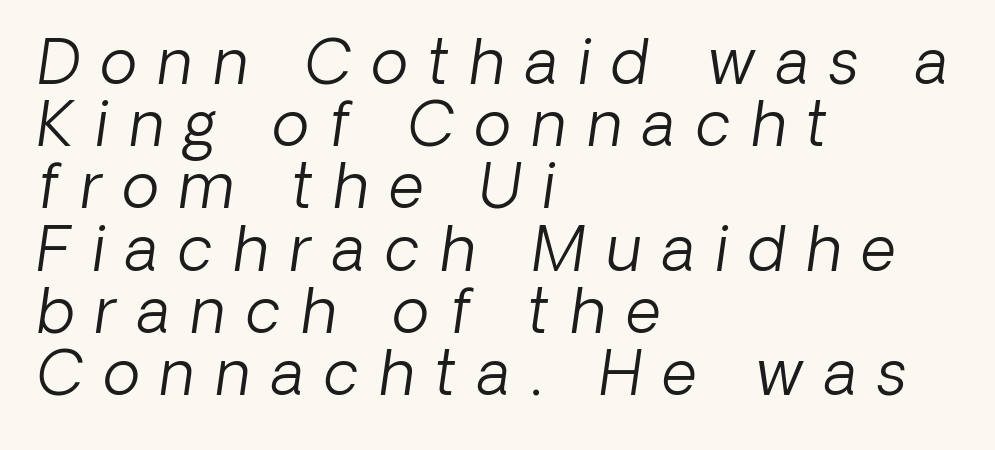
{"serif": "no", "bold": "no", "weight": "light", "width": "normal", "stroke_contrast": "low", "x_height": "medium", "monospaced": "no", "underline": "no", "align": "left", "line_spacing": "tight", "line_spacing_ratio": 1.02, "letter_spacing": "wide", "letter_spacing_em": 0.34, "glyph_px": 61}
